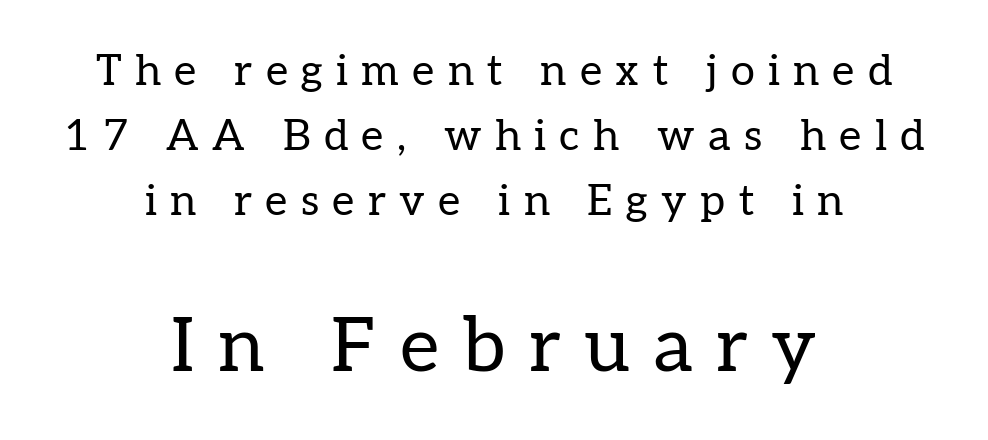
The rendering uses natural spacing where letterforms have individual widths. Casual observation: everything's sitting right in the middle. A roman cut, with each character standing at attention. The font is comparable to plain body text, perhaps lighter. Is the lower block the larger one? Yes — the lower block carries the bigger type.
